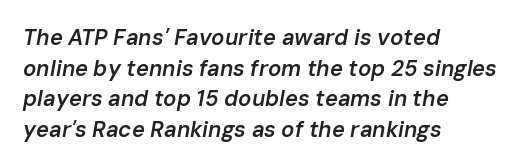
The image shows 22 px text type, italic (leaning right); set left-aligned, normal line spacing (1.39x), normal letter spacing, not underlined.
